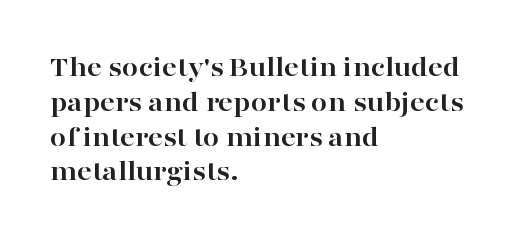
The image shows 29 px bold, wide serif type, upright; set left-aligned, line spacing 1.2x, normal letter spacing, not underlined; high stroke contrast and a medium x-height.
